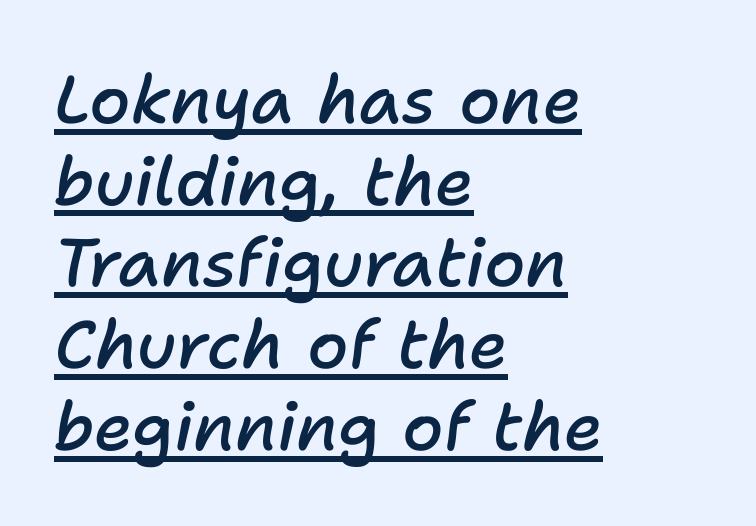
The image shows 67 px semibold type, italic (leaning right); set left-aligned, line spacing 1.22x, normal letter spacing, underlined; low stroke contrast and a medium x-height.
